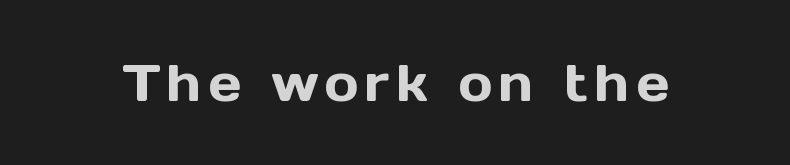
{"serif": "no", "italic": "no", "width": "normal", "x_height": "medium", "monospaced": "no", "underline": "no", "glyph_px": 52}
